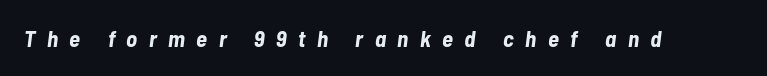
The image shows 23 px bold type, italic (leaning right); set unusually wide letter spacing (+0.5 em), not underlined.
